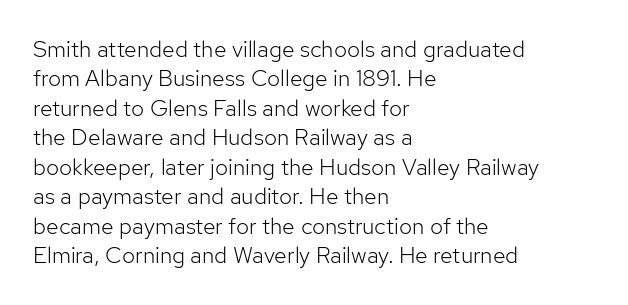
{"italic": "no", "bold": "no", "underline": "no", "align": "left", "line_spacing": "normal", "line_spacing_ratio": 1.28, "letter_spacing": "normal", "letter_spacing_em": 0.0, "glyph_px": 23}
